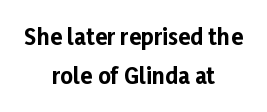
Q: Is the text bold? A: Yes.
Q: Is the text italic (slanted)? A: No, it is upright.
Q: Is the text underlined? A: No.
Q: How is the paragraph aligned? A: Centered.
Q: Is the spacing between letters normal or unusually wide? A: Normal.
